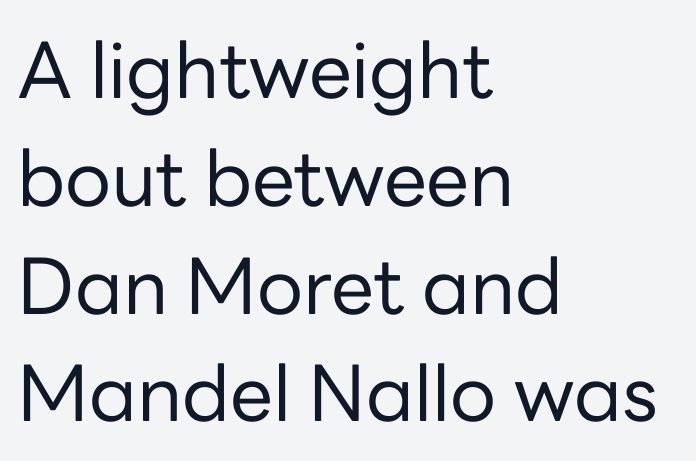
Q: Is the text bold? A: No.
Q: Is the text italic (slanted)? A: No, it is upright.
Q: Is the typeface a serif or a sans-serif typeface? A: Sans-serif.
Q: Is the text underlined? A: No.
Q: How is the paragraph aligned? A: Left-aligned.
Q: Is the spacing between letters normal or unusually wide? A: Normal.
Q: Is the spacing between lines tight, normal or loose? A: Normal.
Q: Width (condensed, normal, or wide)? A: Normal.
Q: Stroke contrast? A: Low.
Q: x-height? A: Medium.
Q: Monospaced? A: No.
